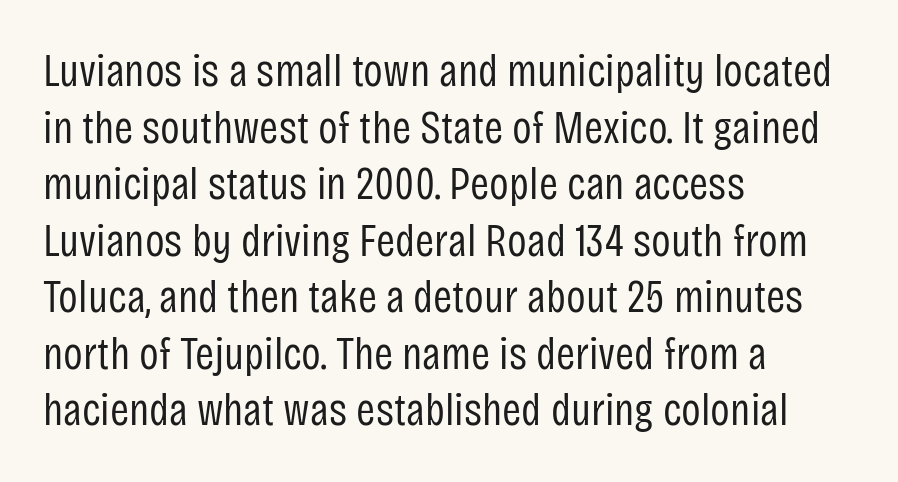
The image shows 46 px regular-weight, condensed sans-serif type, upright; set left-aligned, line spacing 1.23x, normal letter spacing, not underlined; low stroke contrast and a large x-height.
